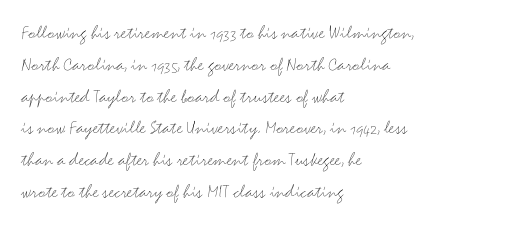
The image shows 20 px text type; set left-aligned, normal line spacing (1.59x), normal letter spacing, not underlined.
